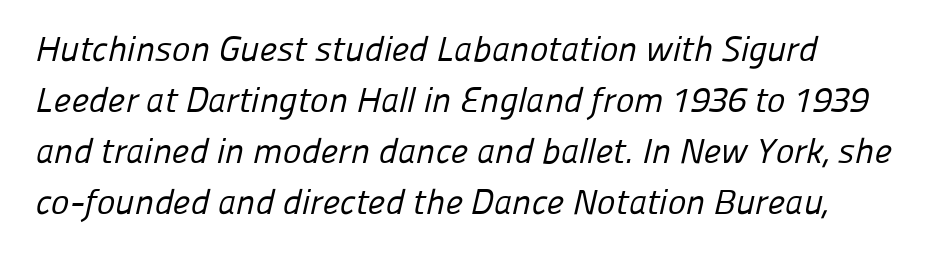
{"serif": "no", "bold": "no", "weight": "regular", "width": "normal", "stroke_contrast": "low", "x_height": "medium", "monospaced": "no", "underline": "no", "line_spacing": "normal", "line_spacing_ratio": 1.46, "letter_spacing": "normal", "letter_spacing_em": 0.0, "glyph_px": 35}
